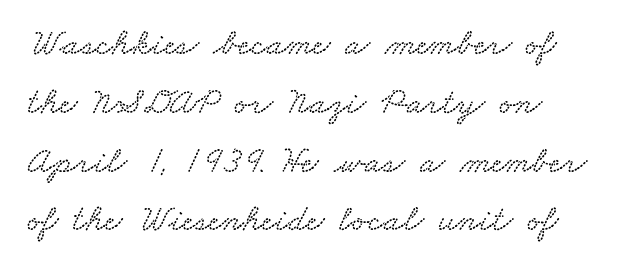
The image shows 37 px wide type; set left-aligned, normal line spacing (1.59x), normal letter spacing, not underlined; low stroke contrast and a small x-height.
